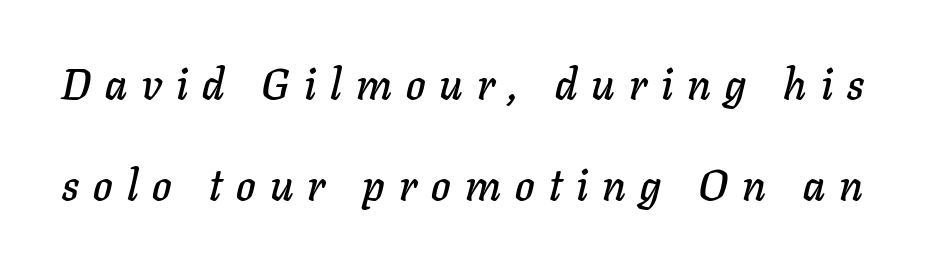
{"italic": "yes", "lean": "right", "slant_degrees": 11, "width": "normal", "stroke_contrast": "low", "x_height": "medium", "monospaced": "no", "underline": "no", "line_spacing": "loose", "line_spacing_ratio": 2.29, "letter_spacing": "wide", "letter_spacing_em": 0.32, "glyph_px": 44}
